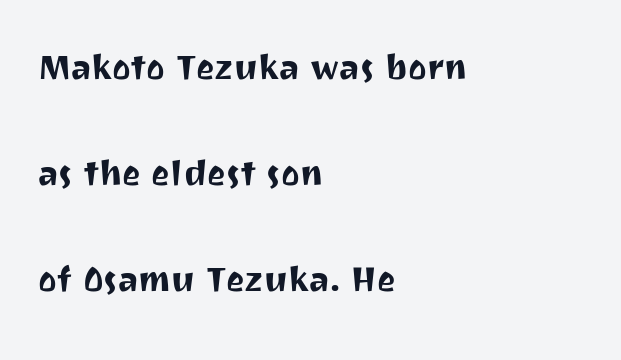
Q: Is the text italic (slanted)? A: No, it is upright.
Q: Is the typeface a serif or a sans-serif typeface? A: Sans-serif.
Q: Is the text underlined? A: No.
Q: How is the paragraph aligned? A: Left-aligned.
Q: Is the spacing between letters normal or unusually wide? A: Normal.
Q: Is the spacing between lines tight, normal or loose? A: Loose.
Q: Width (condensed, normal, or wide)? A: Normal.
Q: Stroke contrast? A: Medium.
Q: x-height? A: Medium.
Q: Monospaced? A: No.
